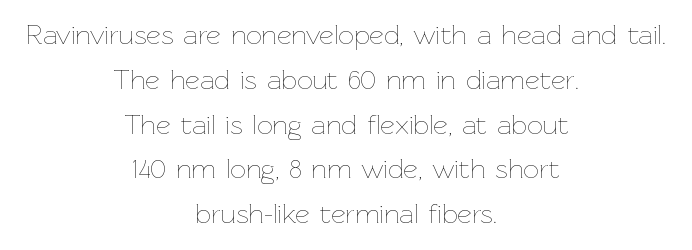
Q: Is the text bold? A: No.
Q: Is the text italic (slanted)? A: No, it is upright.
Q: Is the text underlined? A: No.
Q: How is the paragraph aligned? A: Centered.
Q: Is the spacing between letters normal or unusually wide? A: Normal.
Q: Is the spacing between lines tight, normal or loose? A: Normal.
Q: Width (condensed, normal, or wide)? A: Normal.
Q: Stroke contrast? A: Low.
Q: x-height? A: Medium.
Q: Monospaced? A: No.
